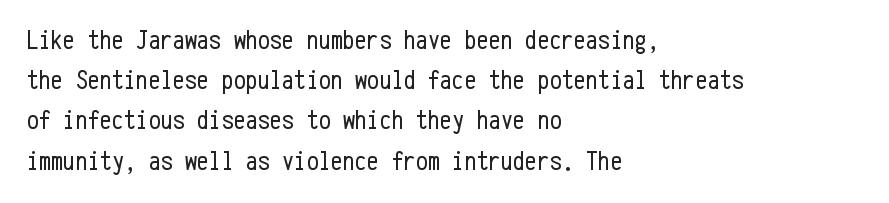
The image shows 27 px text type, upright; set left-aligned, normal line spacing (1.49x), normal letter spacing, not underlined.
